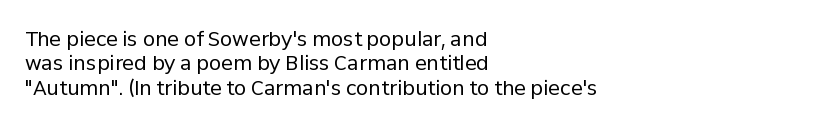
{"italic": "no", "bold": "no", "underline": "no", "align": "left", "line_spacing_ratio": 1.22, "letter_spacing": "normal", "letter_spacing_em": 0.0, "glyph_px": 20}
